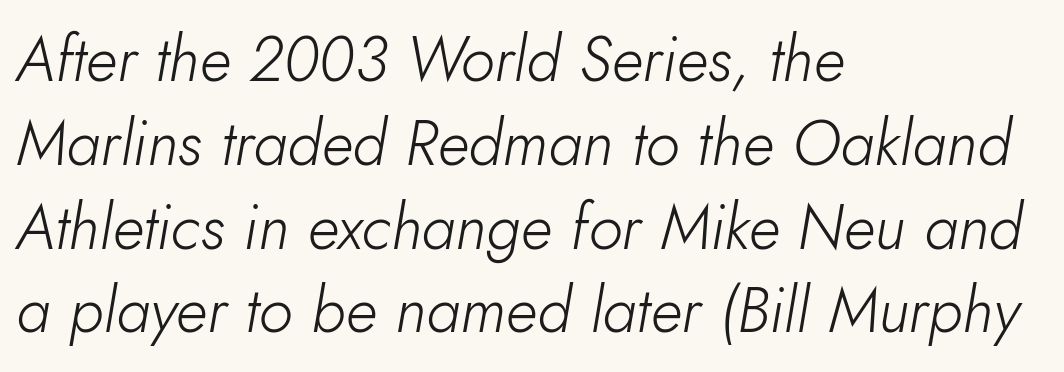
{"italic": "yes", "lean": "right", "slant_degrees": 10, "bold": "no", "weight": "light", "width": "normal", "stroke_contrast": "low", "x_height": "small", "monospaced": "no", "underline": "no", "align": "left", "line_spacing": "normal", "line_spacing_ratio": 1.33, "letter_spacing": "normal", "letter_spacing_em": 0.0, "glyph_px": 63}
